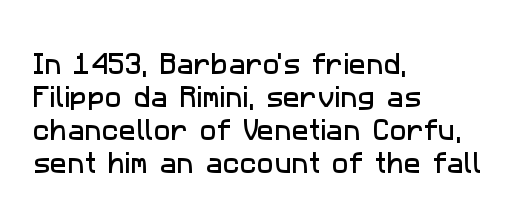
{"underline": "no", "align": "left", "line_spacing": "normal", "line_spacing_ratio": 1.43, "letter_spacing": "normal", "letter_spacing_em": 0.0, "glyph_px": 23}
